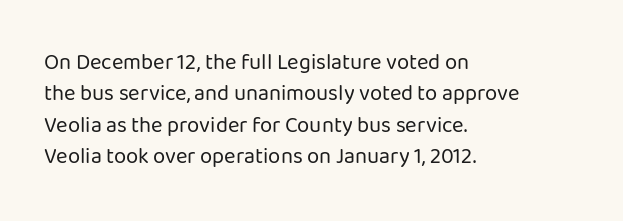
Q: Is the text bold? A: No.
Q: Is the text italic (slanted)? A: No, it is upright.
Q: Is the text underlined? A: No.
Q: How is the paragraph aligned? A: Left-aligned.
Q: Is the spacing between letters normal or unusually wide? A: Normal.
Q: Is the spacing between lines tight, normal or loose? A: Normal.
